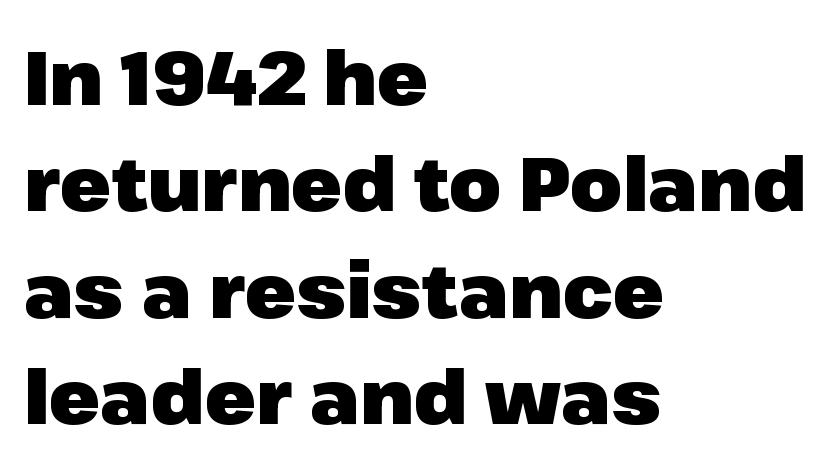
The image shows 75 px heavy sans-serif type, upright; set left-aligned, normal line spacing (1.42x), normal letter spacing, not underlined; low stroke contrast and a medium x-height.
